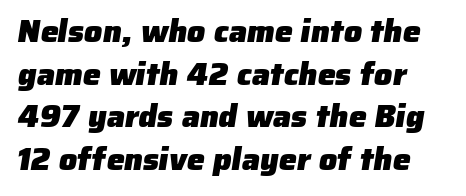
{"serif": "no", "bold": "yes", "weight": "heavy", "width": "normal", "stroke_contrast": "low", "x_height": "medium", "monospaced": "no", "underline": "no", "line_spacing": "normal", "line_spacing_ratio": 1.33, "letter_spacing": "normal", "letter_spacing_em": 0.0, "glyph_px": 32}
